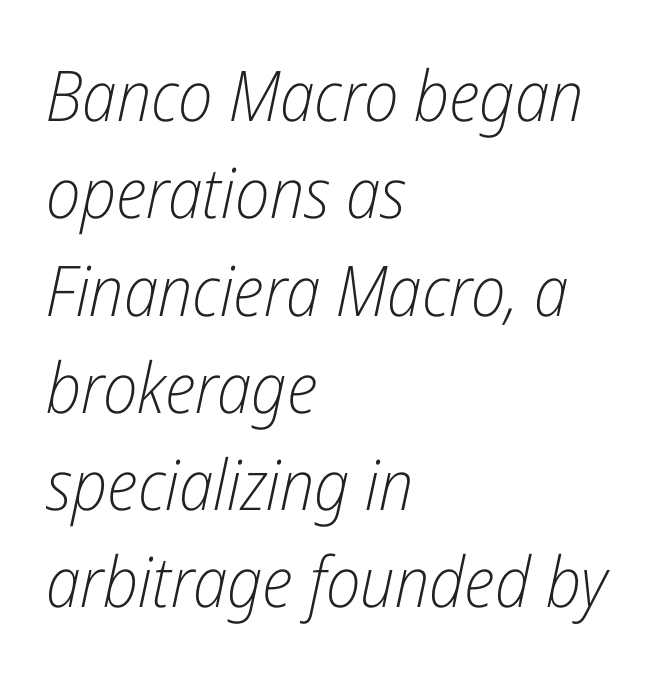
The image shows 70 px light, condensed type, italic (leaning right); set left-aligned, normal line spacing (1.39x), normal letter spacing, not underlined; low stroke contrast and a medium x-height.
